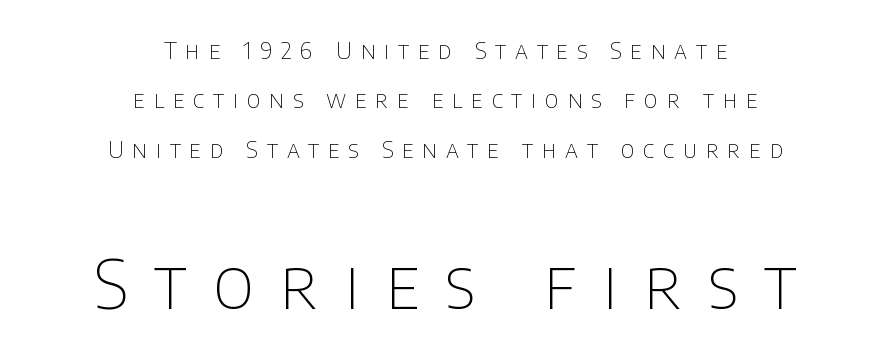
The image shows 68 px thin sans-serif type, upright; set centered, loose line spacing (2.15x), unusually wide letter spacing (+0.38 em), not underlined; the second (bottom) block is 2.96x larger; low stroke contrast and a large x-height.
